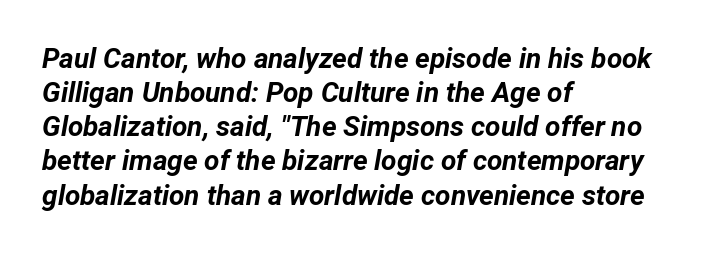
Q: Is the text bold? A: Yes.
Q: Is the text italic (slanted)? A: Yes, it leans right by about 12 degrees.
Q: Is the text underlined? A: No.
Q: How is the paragraph aligned? A: Left-aligned.
Q: Is the spacing between letters normal or unusually wide? A: Normal.
Q: Width (condensed, normal, or wide)? A: Normal.
Q: Stroke contrast? A: Low.
Q: x-height? A: Medium.
Q: Monospaced? A: No.
